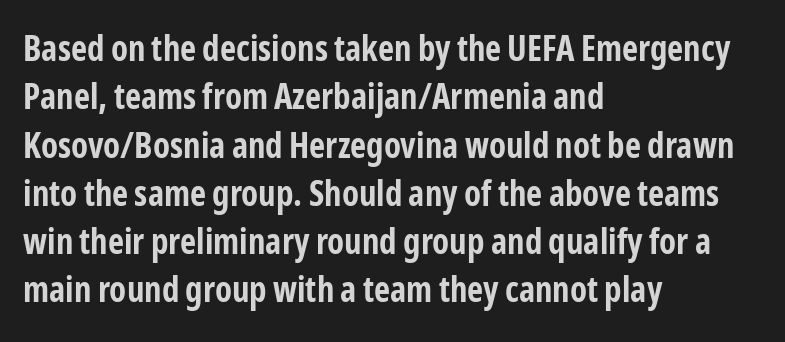
The image shows 35 px bold, condensed sans-serif type, upright; set left-aligned, normal line spacing (1.38x), normal letter spacing, not underlined; low stroke contrast and a medium x-height.
